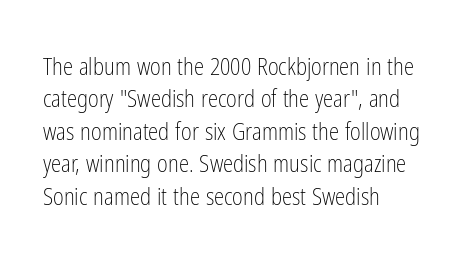
The image shows 23 px text type, upright; set left-aligned, normal line spacing (1.41x), normal letter spacing, not underlined.
